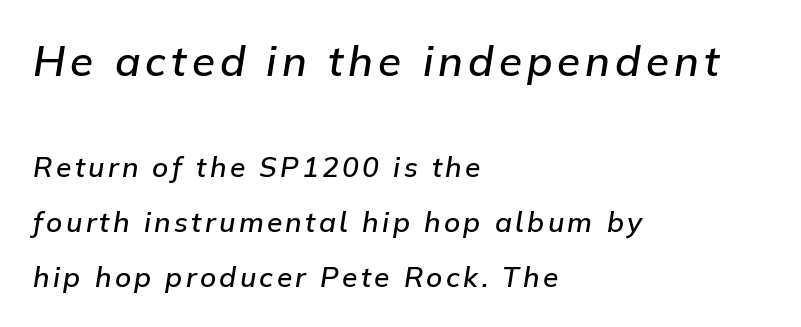
{"italic": "yes", "lean": "right", "slant_degrees": 9, "bold": "semi", "weight": "semibold", "width": "normal", "stroke_contrast": "low", "x_height": "medium", "monospaced": "no", "underline": "no", "align": "left", "line_spacing": "loose", "line_spacing_ratio": 1.95, "larger_block": "first", "size_ratio": 1.5, "glyph_px": 42}
